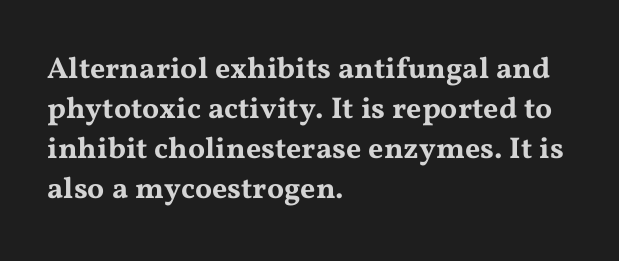
The image shows 30 px wide serif type, upright; set left-aligned, normal line spacing (1.33x), normal letter spacing, not underlined; medium stroke contrast and a medium x-height.
